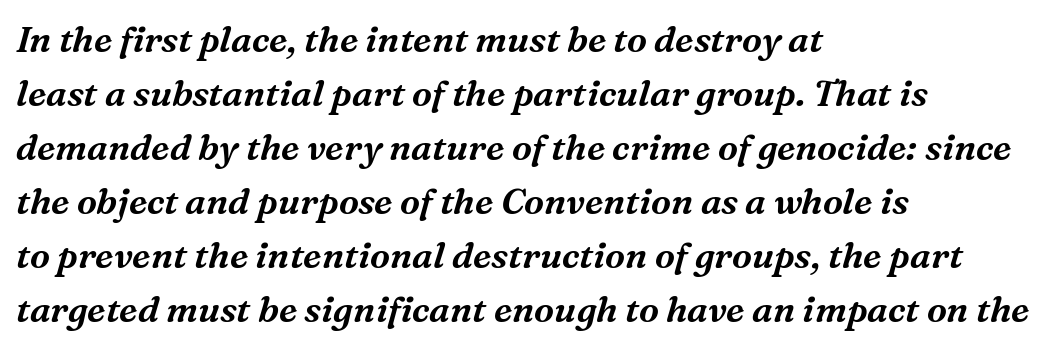
These lines are rendered in a variable-pitch font. These lines are composed in type with serifs. Evenly set lines give the paragraph a standard silhouette. No extra tracking has been applied to these lines. Compared with a centered layout, this one pins lines to the left instead. The space directly below the letters is spotless.
